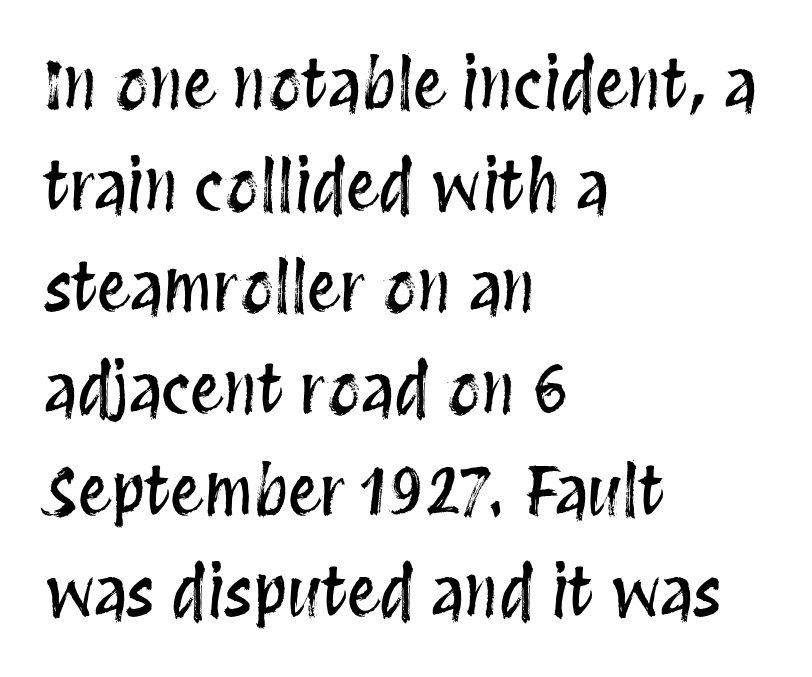
The image shows 66 px condensed type, upright; set left-aligned, normal line spacing (1.54x), normal letter spacing, not underlined; medium stroke contrast and a large x-height.
